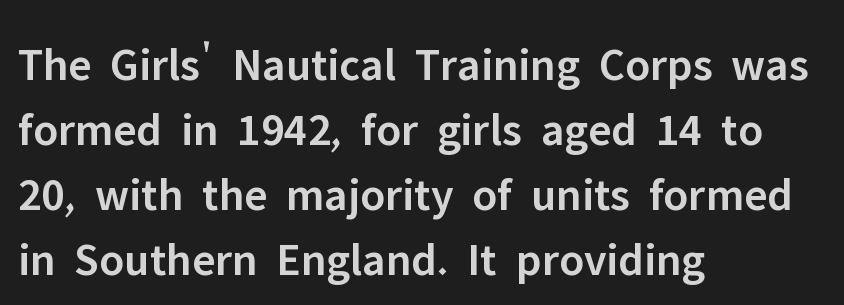
Notice how the passage keeps a crisp vertical edge on the left only. Plain, unruled lines of type. Proportional: the letters do not fall into vertical columns. A normal amount of white space separates one row of letters from the next. Unlike a traditional serif, this face leaves its strokes unadorned. This is the regular roman posture of the typeface.
